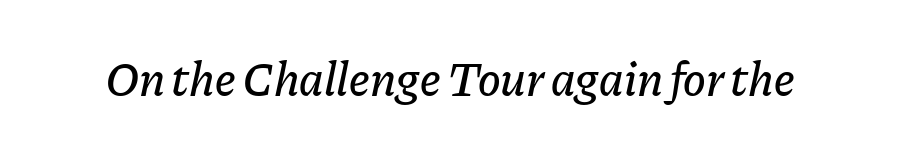
The image shows 48 px text type, italic (leaning right); set normal letter spacing, not underlined; low stroke contrast and a medium x-height.
